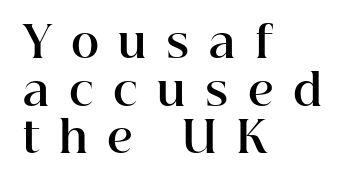
Characters follow at a spacing far wider than the type designer built in. I'd call this a serif setting — the letters wear small feet. Style check: upright. Vertical spacing — tight. Anything drawn beneath the words? Only blank space. Teacher's note: observe the even left margin — that is flush-left alignment.
